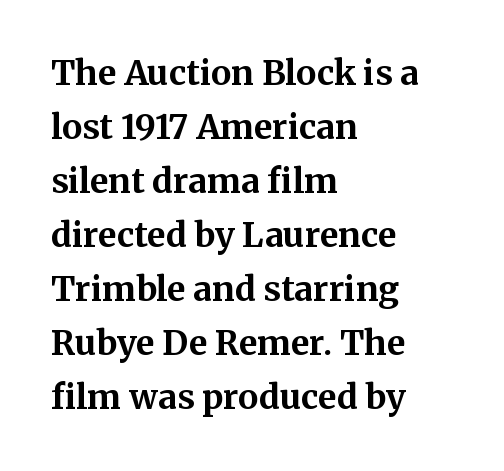
The image shows 34 px bold serif type, upright; set left-aligned, normal line spacing (1.59x), normal letter spacing, not underlined; medium stroke contrast and a medium x-height.
